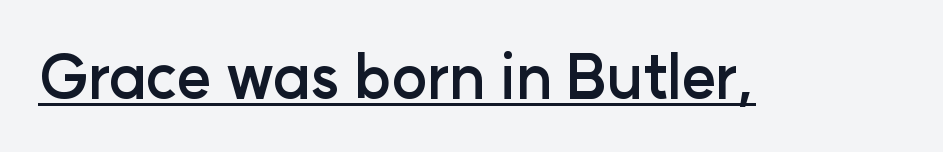
The image shows 60 px semibold sans-serif type, upright; set normal letter spacing, underlined; low stroke contrast and a medium x-height.
